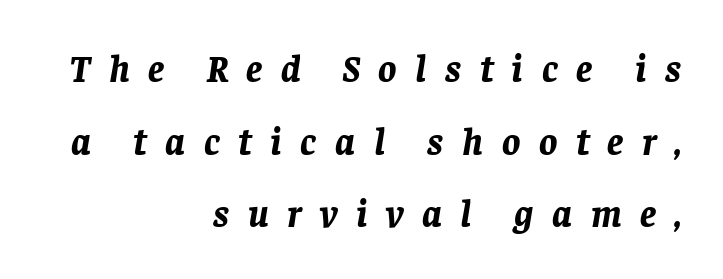
{"italic": "yes", "lean": "right", "slant_degrees": 8, "bold": "yes", "weight": "bold", "width": "normal", "stroke_contrast": "low", "x_height": "large", "monospaced": "no", "underline": "no", "align": "right", "line_spacing": "loose", "line_spacing_ratio": 1.91, "letter_spacing": "wide", "letter_spacing_em": 0.49, "glyph_px": 38}
